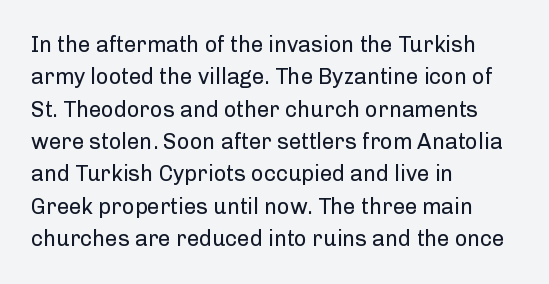
Does extra space separate the letters? No, they use regular spacing. Compared with a typical body face, this is equally light or lighter still. Casual observation: everything's shoved over to the left. This sample keeps an unexceptional amount of space between lines.
